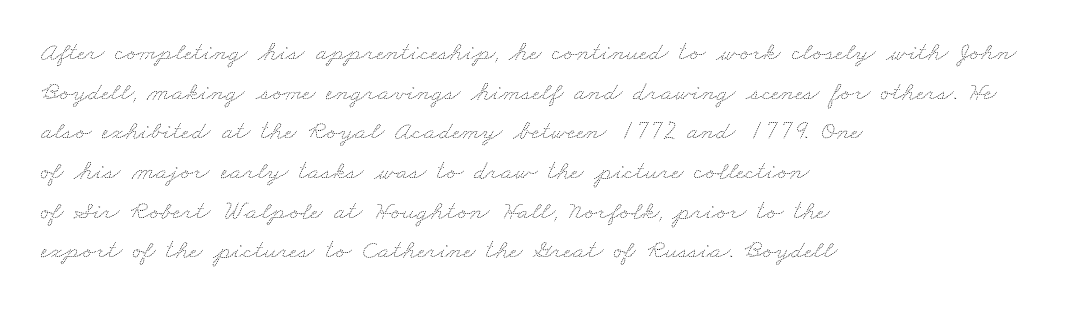
{"bold": "no", "underline": "no", "align": "left", "line_spacing": "normal", "line_spacing_ratio": 1.47, "letter_spacing": "normal", "letter_spacing_em": 0.0, "glyph_px": 27}
